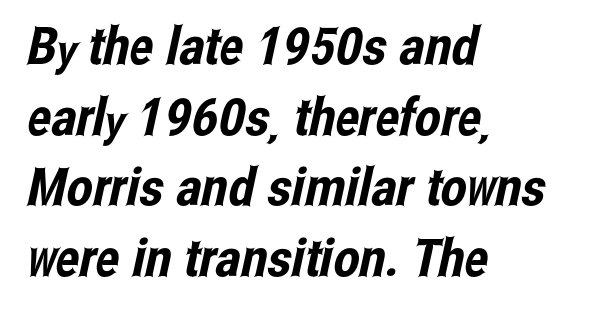
Each letter keeps its own natural width here, so spacing adapts to shape. Quick note: underline off. The designer left line spacing at the default. The compositor pushed each line to the left boundary. Spacing between characters is what you'd get straight out of the box. Nope, no serifs anywhere on these letters.
